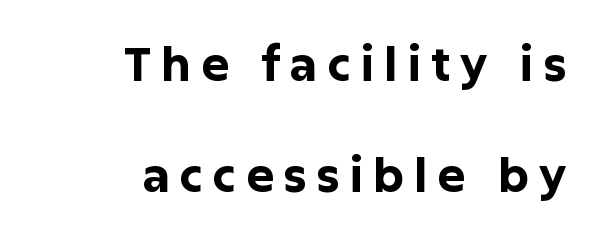
{"serif": "no", "italic": "no", "bold": "yes", "weight": "bold", "width": "normal", "stroke_contrast": "low", "x_height": "medium", "monospaced": "no", "underline": "no", "align": "right", "line_spacing": "loose", "line_spacing_ratio": 2.36, "letter_spacing": "wide", "letter_spacing_em": 0.2, "glyph_px": 47}
